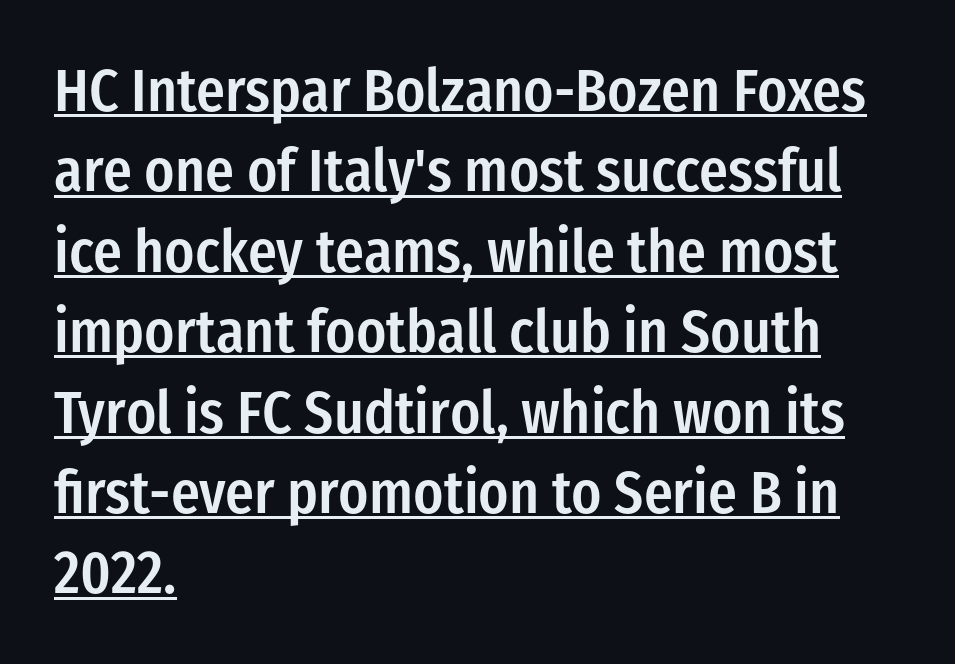
{"serif": "no", "italic": "no", "bold": "semi", "weight": "semibold", "width": "condensed", "stroke_contrast": "low", "x_height": "medium", "monospaced": "no", "underline": "yes", "align": "left", "line_spacing": "normal", "line_spacing_ratio": 1.34, "letter_spacing": "normal", "letter_spacing_em": 0.0, "glyph_px": 60}
